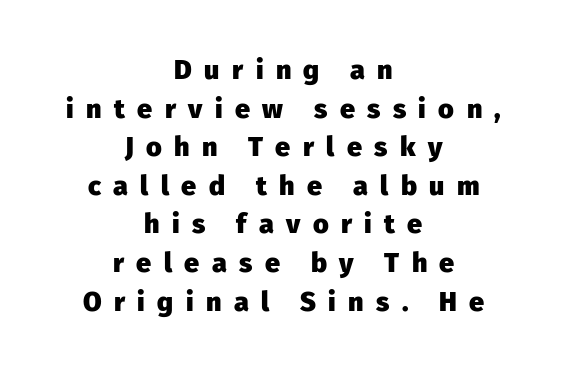
The image shows 27 px bold type, upright; set centered, normal line spacing (1.43x), unusually wide letter spacing (+0.46 em), not underlined.
